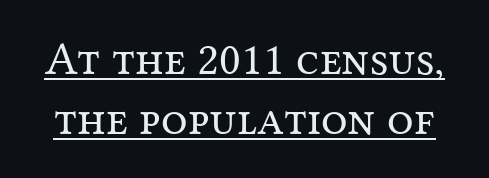
{"serif": "yes", "italic": "no", "bold": "no", "weight": "regular", "width": "normal", "stroke_contrast": "medium", "x_height": "medium", "monospaced": "no", "underline": "yes", "line_spacing": "normal", "line_spacing_ratio": 1.28, "letter_spacing": "normal", "letter_spacing_em": 0.0, "glyph_px": 47}
